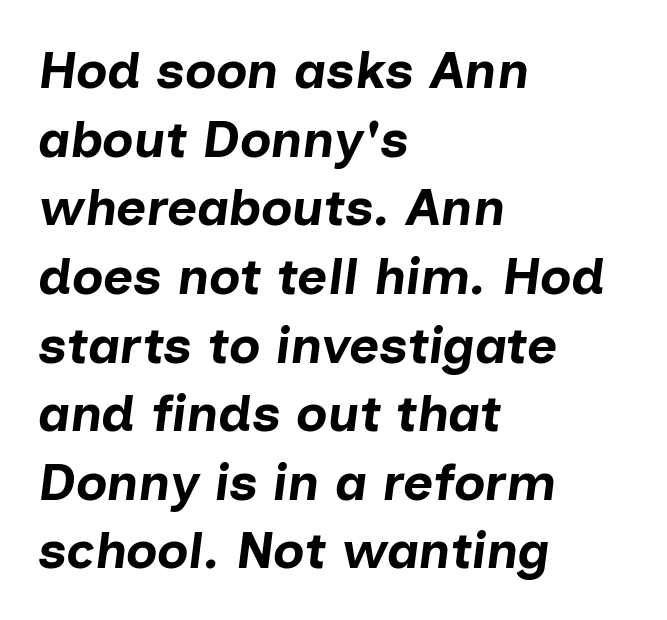
The image shows 52 px bold type, italic (leaning right); set left-aligned, normal line spacing (1.32x), normal letter spacing, not underlined; low stroke contrast and a medium x-height.
